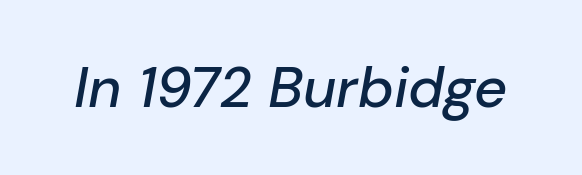
{"italic": "yes", "lean": "right", "slant_degrees": 10, "width": "normal", "stroke_contrast": "low", "x_height": "medium", "monospaced": "no", "underline": "no", "letter_spacing": "normal", "letter_spacing_em": 0.0, "glyph_px": 57}
